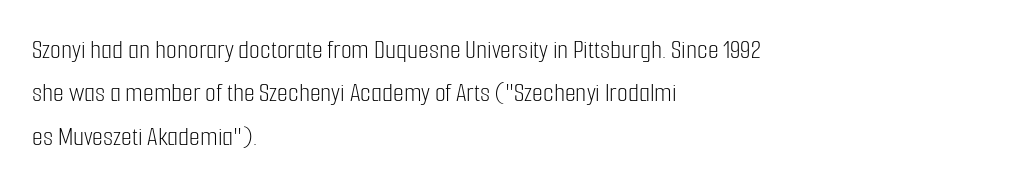
Q: Is the text bold? A: No.
Q: Is the text italic (slanted)? A: No, it is upright.
Q: Is the typeface a serif or a sans-serif typeface? A: Sans-serif.
Q: Is the text underlined? A: No.
Q: How is the paragraph aligned? A: Left-aligned.
Q: Is the spacing between letters normal or unusually wide? A: Normal.
Q: Is the spacing between lines tight, normal or loose? A: Normal.
Q: Width (condensed, normal, or wide)? A: Condensed.
Q: Stroke contrast? A: Low.
Q: x-height? A: Medium.
Q: Monospaced? A: No.
